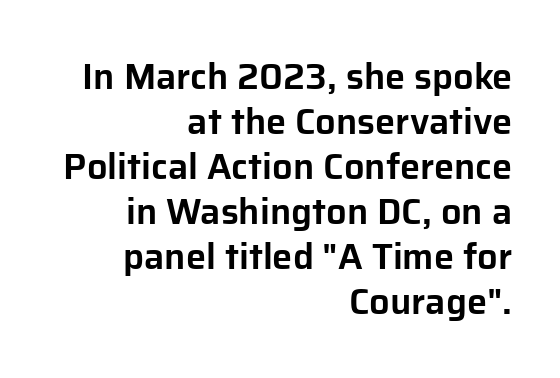
The image shows 36 px sans-serif type, upright; set right-aligned, normal line spacing (1.25x), normal letter spacing, not underlined; low stroke contrast and a medium x-height.
